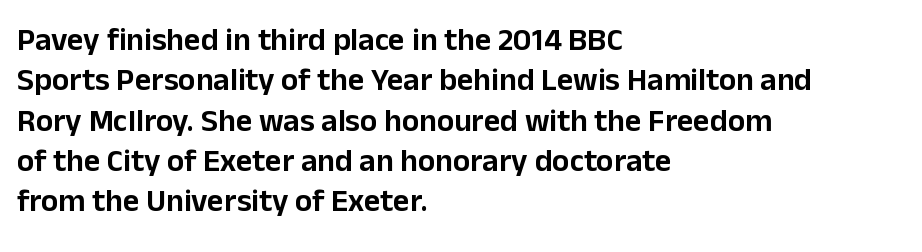
The passage shown is typeset with a sans-serif family. The strip under each line holds only bare page. Regarding leading, the lines here are spaced in the standard way. Looks like regular typesetting: each glyph gets only the width it needs. Left-aligned paragraph, ragged on the right. Upright lettering throughout.
